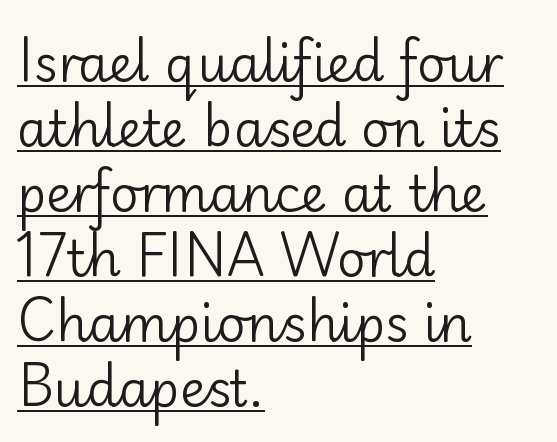
Q: Is the text bold? A: No.
Q: Is the text italic (slanted)? A: No, it is upright.
Q: Is the typeface a serif or a sans-serif typeface? A: Sans-serif.
Q: Is the text underlined? A: Yes.
Q: How is the paragraph aligned? A: Left-aligned.
Q: Is the spacing between letters normal or unusually wide? A: Normal.
Q: Is the spacing between lines tight, normal or loose? A: Normal.
Q: Width (condensed, normal, or wide)? A: Normal.
Q: Stroke contrast? A: Low.
Q: x-height? A: Small.
Q: Monospaced? A: No.
